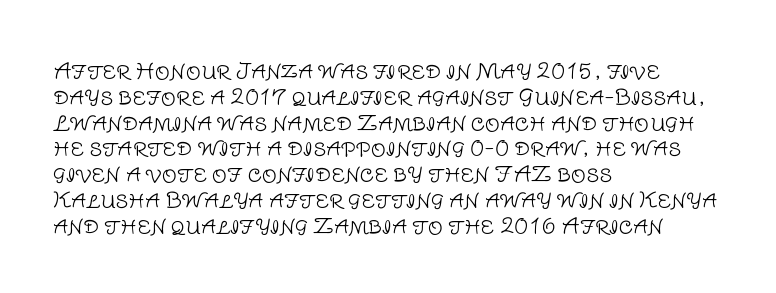
Q: Is the text bold? A: No.
Q: Is the text italic (slanted)? A: Yes.
Q: Is the text underlined? A: No.
Q: How is the paragraph aligned? A: Left-aligned.
Q: Is the spacing between letters normal or unusually wide? A: Normal.
